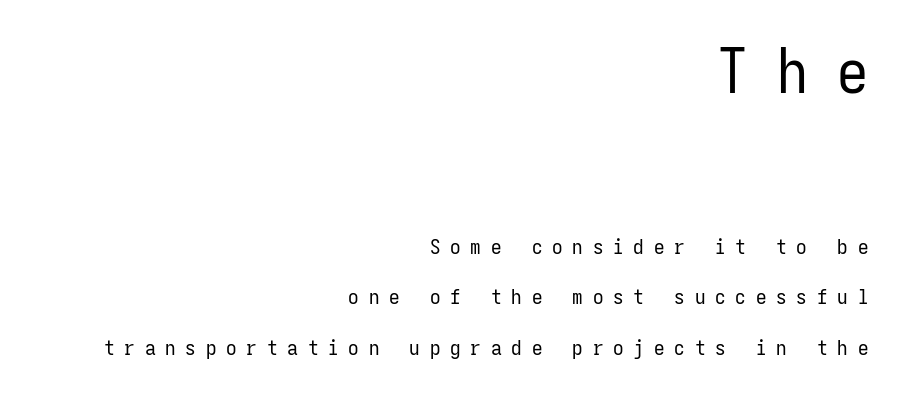
Q: Is the text bold? A: No.
Q: Is the text italic (slanted)? A: No, it is upright.
Q: Is the typeface a serif or a sans-serif typeface? A: Sans-serif.
Q: Is the text underlined? A: No.
Q: How is the paragraph aligned? A: Right-aligned.
Q: Is the spacing between letters normal or unusually wide? A: Unusually wide.
Q: Is the spacing between lines tight, normal or loose? A: Loose.
Q: Which block of text is set in a larger size, the first (top) or the second (bottom)? A: The first (top) one.
Q: Width (condensed, normal, or wide)? A: Condensed.
Q: Stroke contrast? A: Low.
Q: x-height? A: Medium.
Q: Monospaced? A: Yes.
